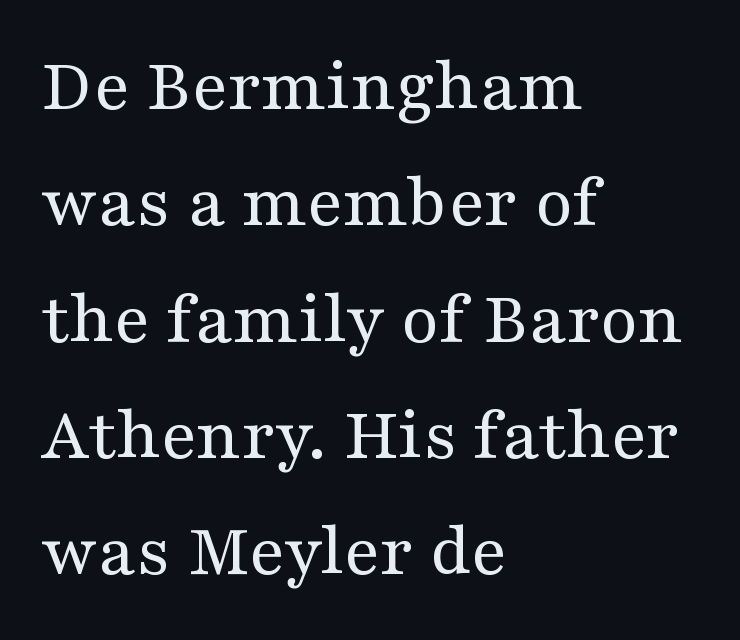
The font sits on the lighter half of the weight spectrum, regular included. If you drew a line through each stem, it would be perfectly vertical. Note the varied advance widths — an 'i' is clearly narrower than an 'm'. Decoration check: the copy has no underline.
